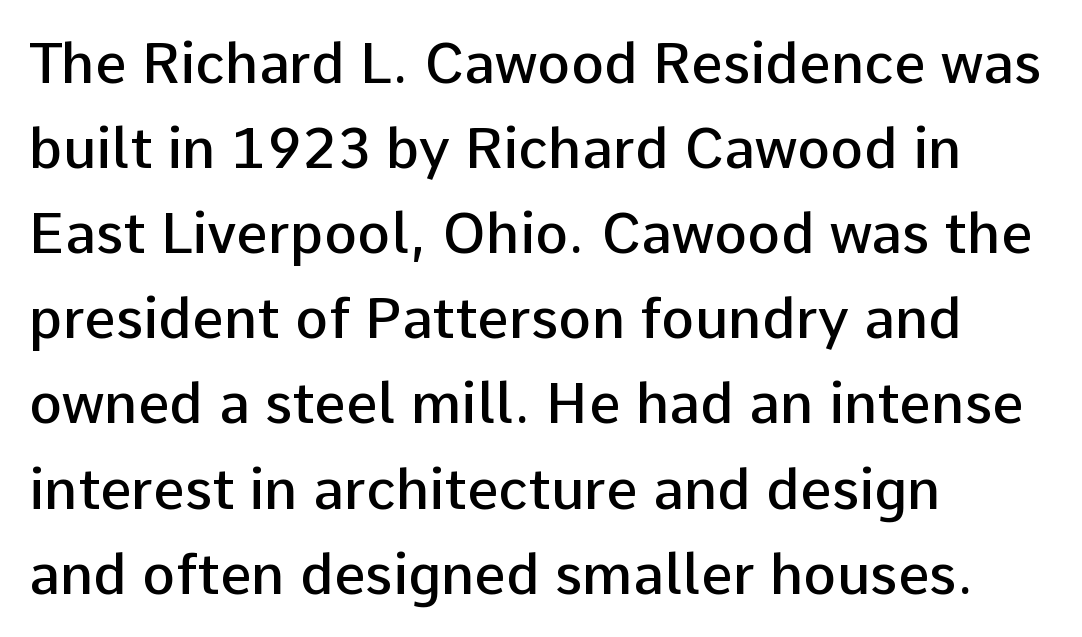
The image shows 56 px semibold sans-serif type, upright; set left-aligned, normal line spacing (1.52x), normal letter spacing, not underlined; low stroke contrast and a medium x-height.
